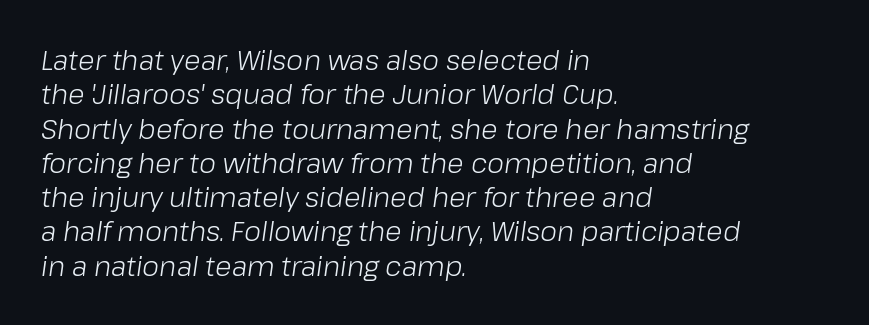
These glyphs show unthickened strokes, regular width or finer. Whoever set this chose a conventional vertical rhythm. The specimen reads as italic at a glance. The compositor pushed each line to the left boundary. This rendering leaves character spacing at its baseline value. Lines of text with bare space underneath.
